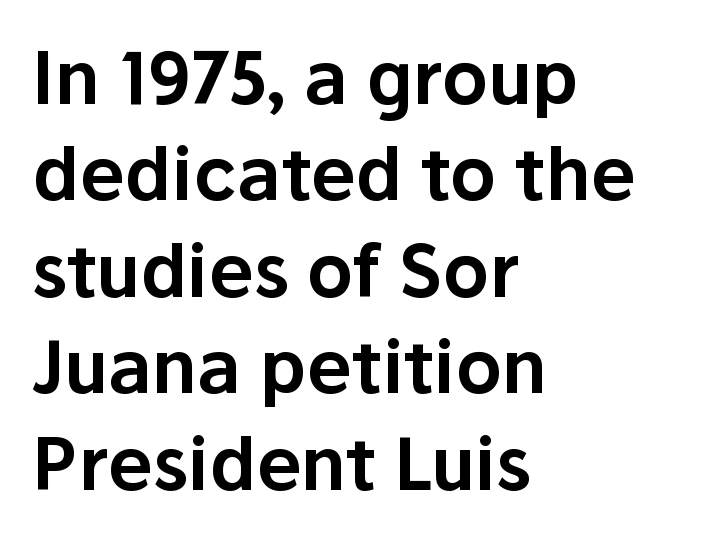
The text block is weighted toward the left margin, trailing off unevenly rightward. This is the regular roman posture of the typeface. Each letter keeps its own natural width here, so spacing adapts to shape. One glance says typical: line gaps are just what's usual. In terms of letterform style, serifs are entirely absent. There is no visible air inserted between adjacent glyphs.
